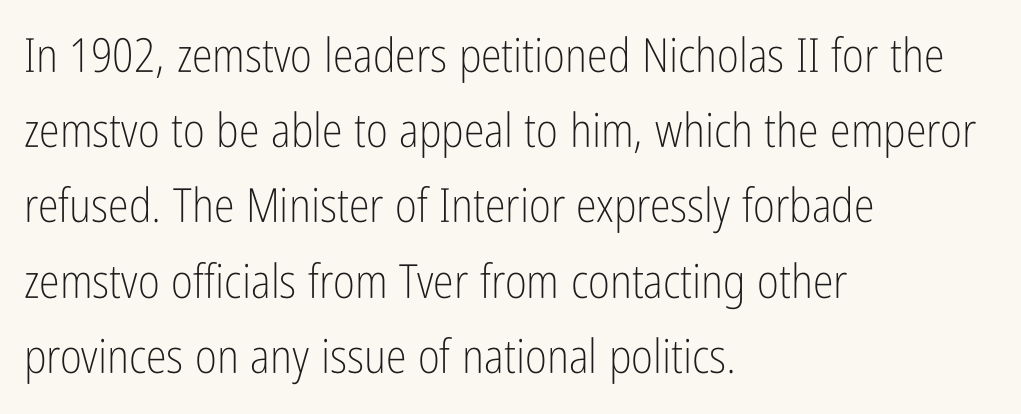
Horizontal bands of white between lines are of average thickness. Are there feet on the stems? There aren't — it's a sans. Varying glyph widths throughout — classic text-font behaviour. A clean baseline with only descenders dipping below it.
